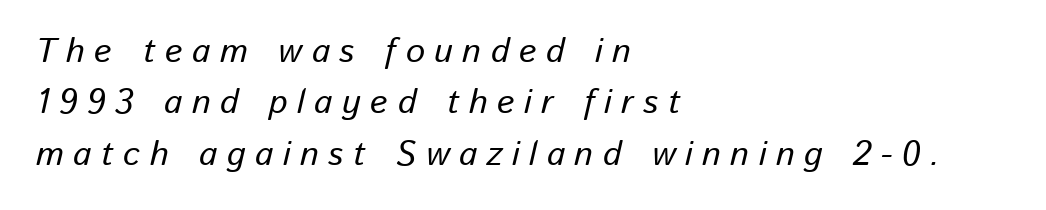
The image shows 34 px text type, italic (leaning right); set left-aligned, normal line spacing (1.51x), unusually wide letter spacing (+0.28 em), not underlined; low stroke contrast and a medium x-height.
